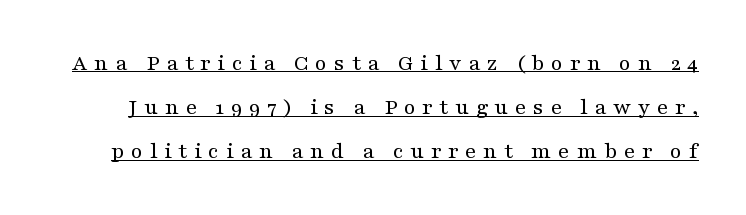
This is roman type, the default non-slanted kind. Someone cranked the tracking dial way up on this one. Check the space under the baseline: a stroke is drawn there. Each stroke keeps to a modest, everyday thickness or less.
